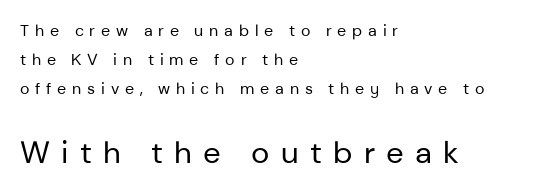
Serifs: no, the terminals of the letterforms are clean. Do the characters align in a grid? No, the font is proportional. Vertical strokes here are truly vertical. Top chunk: small. Bottom chunk: large. A typesetter would call this heavily tracked-out type.
